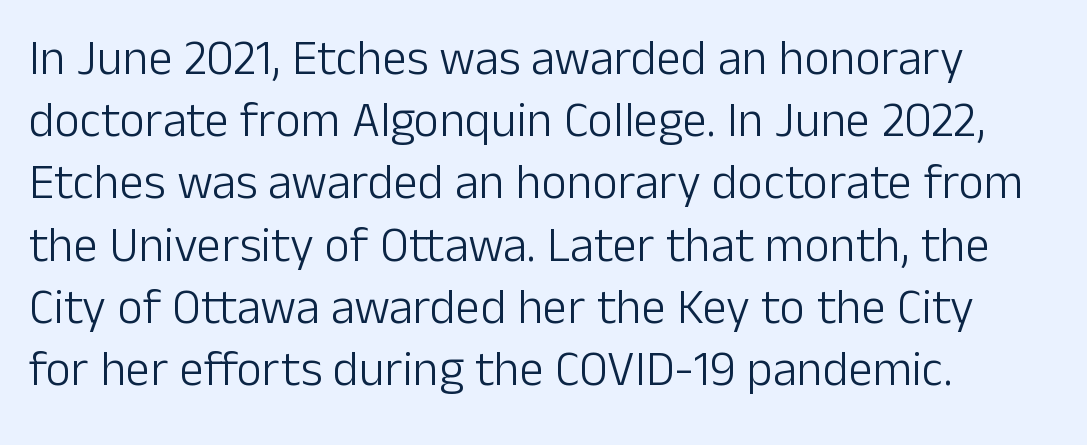
Q: Is the text bold? A: No.
Q: Is the text italic (slanted)? A: No, it is upright.
Q: Is the typeface a serif or a sans-serif typeface? A: Sans-serif.
Q: Is the text underlined? A: No.
Q: How is the paragraph aligned? A: Left-aligned.
Q: Is the spacing between letters normal or unusually wide? A: Normal.
Q: Is the spacing between lines tight, normal or loose? A: Normal.
Q: Width (condensed, normal, or wide)? A: Normal.
Q: Stroke contrast? A: Low.
Q: x-height? A: Medium.
Q: Monospaced? A: No.
